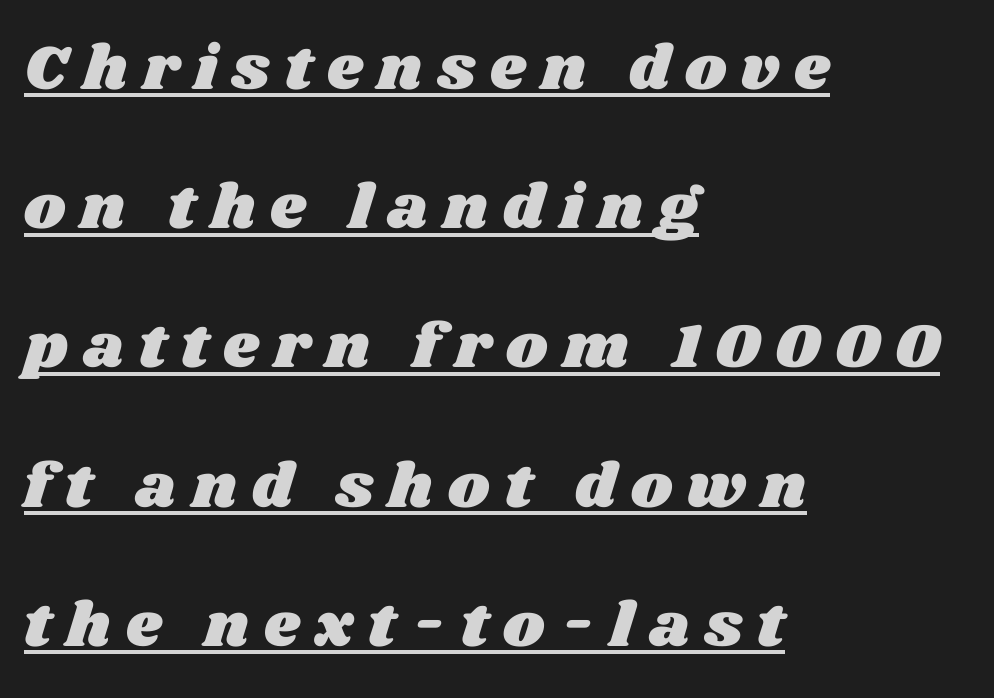
Is the block centered? No — it sits flush against the left margin. A typesetter would call this proportional, since set widths differ per character. Regarding leading, the lines here are spaced well apart. This is underlined copy, the kind a proofreader might mark for attention.
